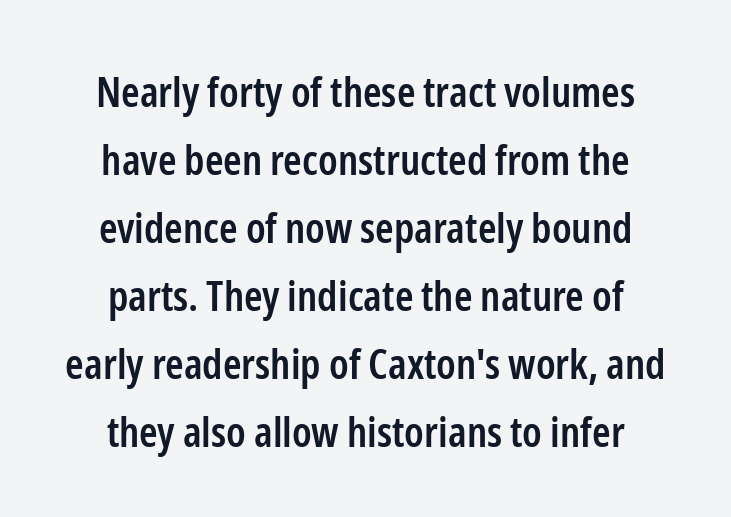
The image shows 42 px semibold, condensed sans-serif type, upright; set centered, normal line spacing (1.62x), normal letter spacing, not underlined; low stroke contrast and a medium x-height.
